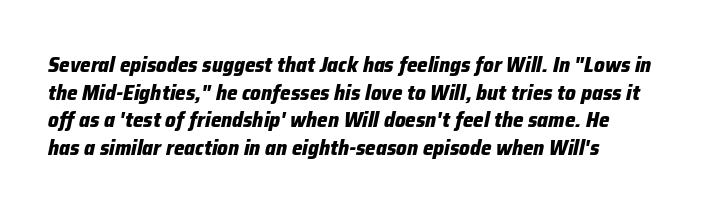
Q: Is the text bold? A: Yes.
Q: Is the text italic (slanted)? A: Yes, it leans right by about 12 degrees.
Q: Is the text underlined? A: No.
Q: How is the paragraph aligned? A: Left-aligned.
Q: Is the spacing between letters normal or unusually wide? A: Normal.
Q: Is the spacing between lines tight, normal or loose? A: Normal.
